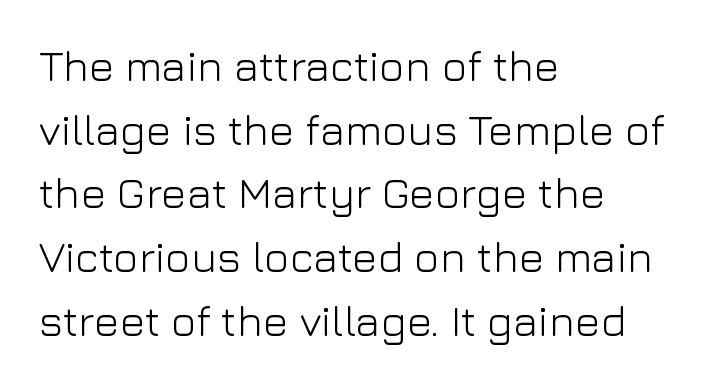
The image shows 43 px light sans-serif type, upright; set left-aligned, normal line spacing (1.48x), normal letter spacing, not underlined; low stroke contrast and a medium x-height.
